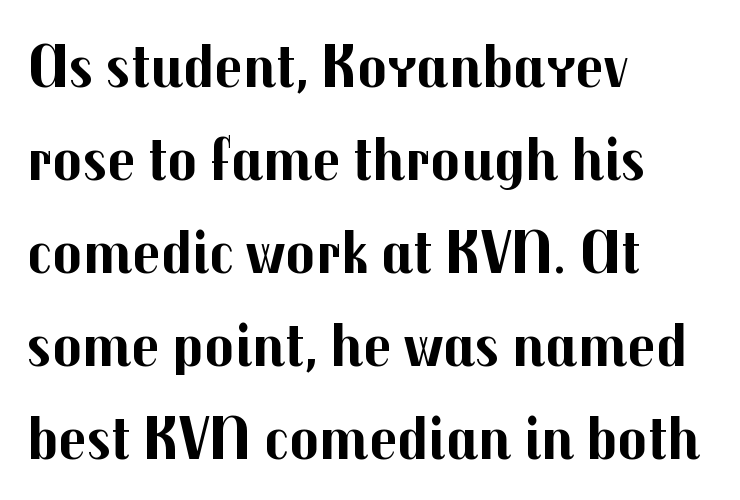
{"serif": "no", "italic": "no", "bold": "yes", "weight": "bold", "width": "normal", "stroke_contrast": "medium", "x_height": "medium", "monospaced": "no", "underline": "no", "align": "left", "line_spacing": "normal", "line_spacing_ratio": 1.5, "letter_spacing": "normal", "letter_spacing_em": 0.0, "glyph_px": 62}
